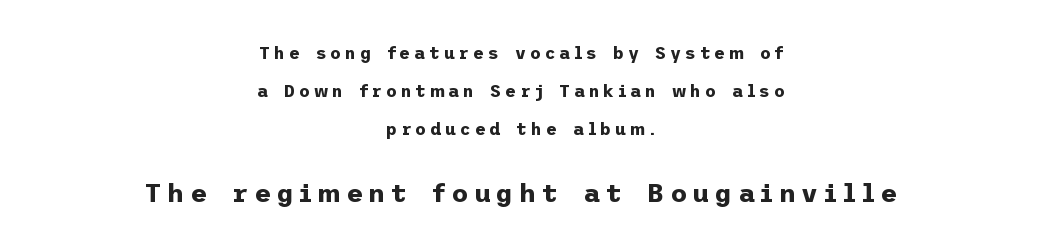
The image shows 26 px bold type, upright; set centered, loose line spacing (2.23x), unusually wide letter spacing (+0.22 em), not underlined; the second (bottom) block is 1.53x larger.
